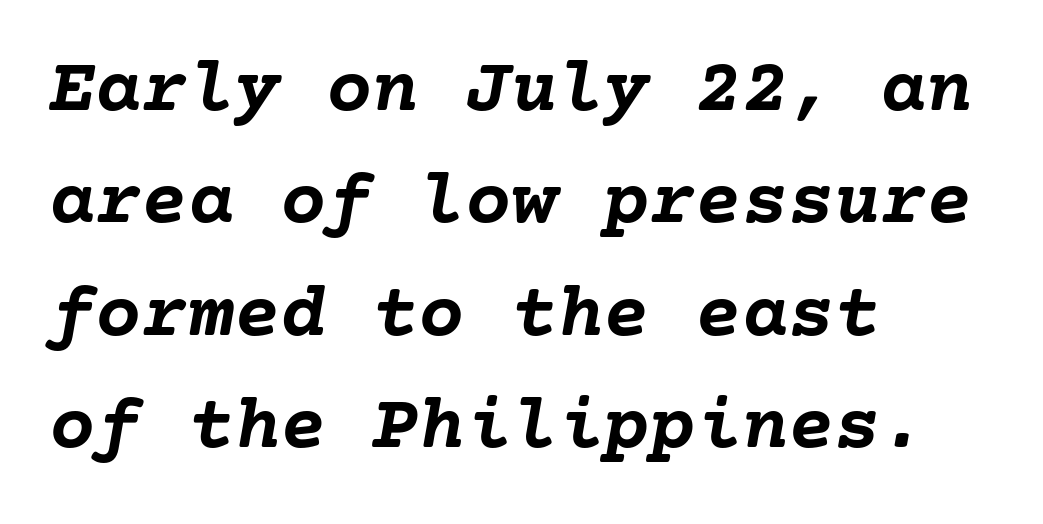
The image shows 77 px semibold type, italic (leaning right); set left-aligned, normal line spacing (1.46x), normal letter spacing, not underlined; low stroke contrast and a medium x-height.
